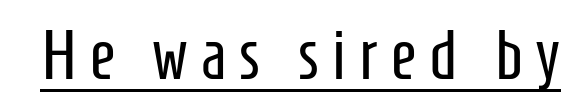
Q: Is the text bold? A: No.
Q: Is the text italic (slanted)? A: No, it is upright.
Q: Is the typeface a serif or a sans-serif typeface? A: Sans-serif.
Q: Is the text underlined? A: Yes.
Q: Width (condensed, normal, or wide)? A: Condensed.
Q: Stroke contrast? A: Low.
Q: x-height? A: Medium.
Q: Monospaced? A: No.
